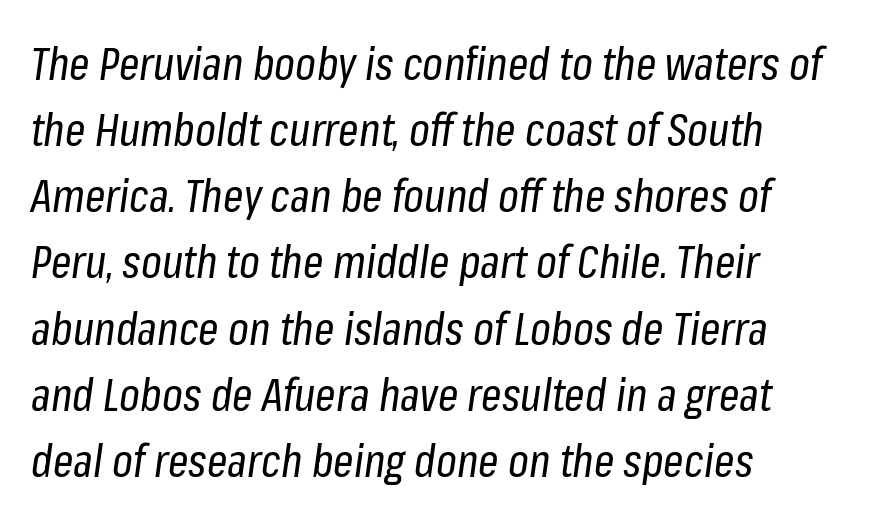
{"italic": "yes", "lean": "right", "slant_degrees": 8, "bold": "no", "weight": "regular", "width": "condensed", "stroke_contrast": "low", "x_height": "medium", "monospaced": "no", "underline": "no", "align": "left", "line_spacing": "normal", "line_spacing_ratio": 1.47, "letter_spacing": "normal", "letter_spacing_em": 0.0, "glyph_px": 45}
